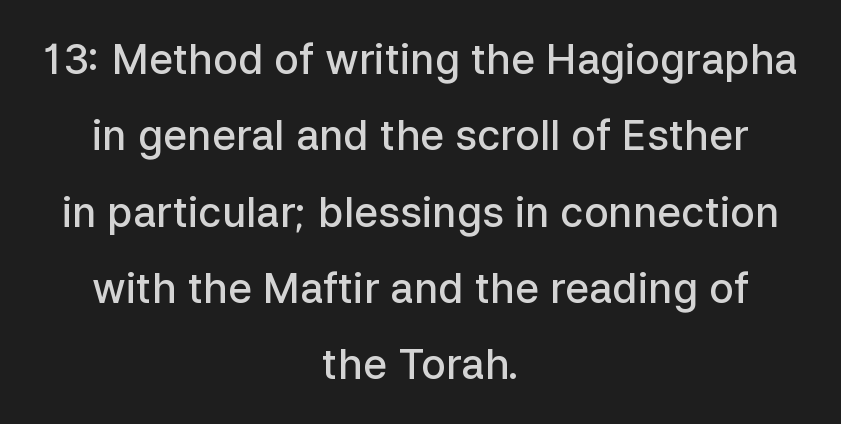
{"serif": "no", "italic": "no", "bold": "semi", "weight": "semibold", "width": "normal", "stroke_contrast": "low", "x_height": "medium", "monospaced": "no", "underline": "no", "align": "center", "line_spacing_ratio": 1.86, "letter_spacing": "normal", "letter_spacing_em": 0.0, "glyph_px": 41}
